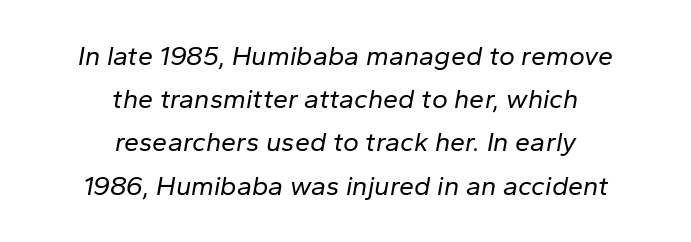
{"italic": "yes", "lean": "right", "slant_degrees": 10, "bold": "no", "underline": "no", "align": "center", "line_spacing": "normal", "line_spacing_ratio": 1.6, "letter_spacing": "normal", "letter_spacing_em": 0.0, "glyph_px": 27}
